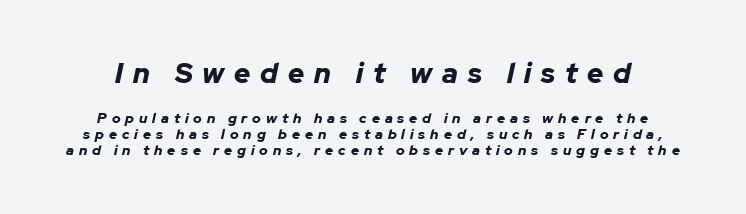
In terms of weight, the rendering is a true, heavy bold. Note: larger setting up top, smaller setting below. One glance says dense: line gaps are narrower than usual. The letterforms stand isolated, each surrounded by extra space. Words float on clear page, feet unadorned.
